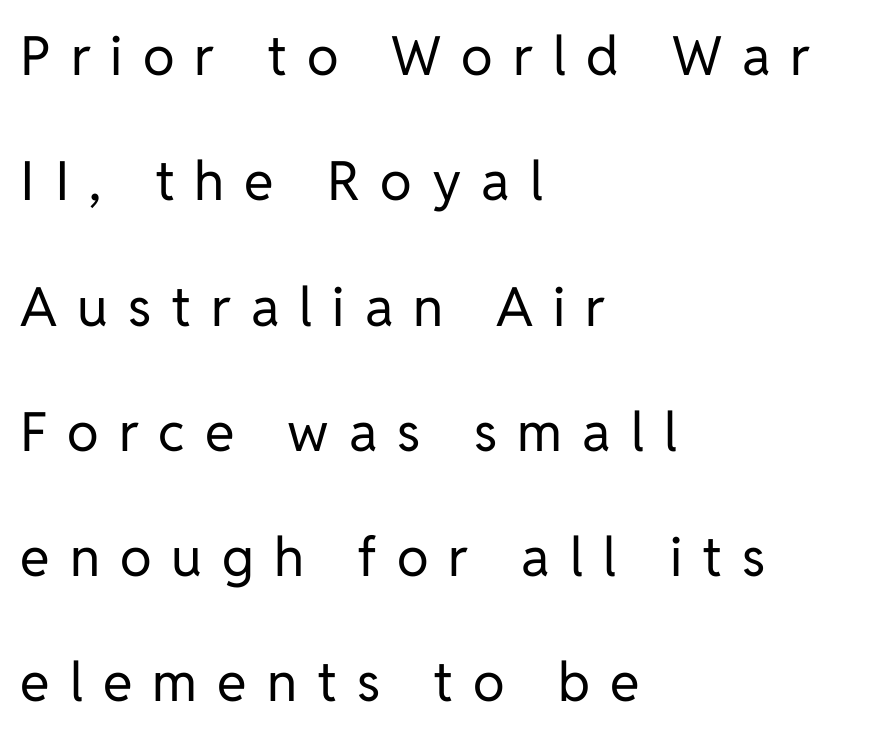
Q: Is the text bold? A: No.
Q: Is the text italic (slanted)? A: No, it is upright.
Q: Is the typeface a serif or a sans-serif typeface? A: Sans-serif.
Q: Is the text underlined? A: No.
Q: How is the paragraph aligned? A: Left-aligned.
Q: Is the spacing between letters normal or unusually wide? A: Unusually wide.
Q: Is the spacing between lines tight, normal or loose? A: Loose.
Q: Width (condensed, normal, or wide)? A: Normal.
Q: Stroke contrast? A: Low.
Q: x-height? A: Medium.
Q: Monospaced? A: No.
